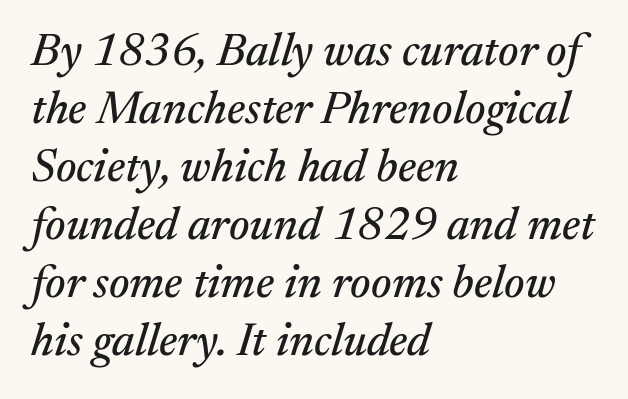
{"serif": "yes", "italic": "yes", "lean": "right", "slant_degrees": 17, "width": "normal", "stroke_contrast": "medium", "x_height": "medium", "monospaced": "no", "underline": "no", "align": "left", "line_spacing": "normal", "line_spacing_ratio": 1.26, "letter_spacing": "normal", "letter_spacing_em": 0.0, "glyph_px": 46}
